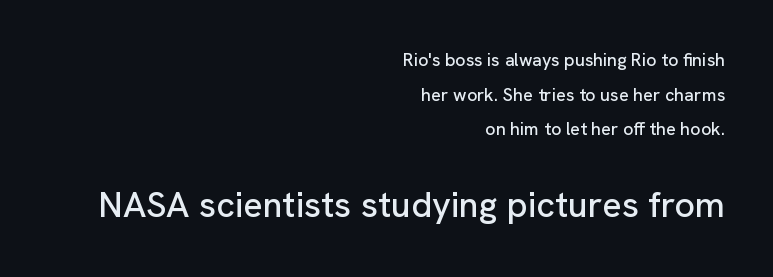
{"serif": "no", "italic": "no", "width": "normal", "stroke_contrast": "low", "x_height": "medium", "monospaced": "no", "underline": "no", "align": "right", "line_spacing": "loose", "line_spacing_ratio": 1.93, "letter_spacing": "normal", "letter_spacing_em": 0.0, "larger_block": "second", "size_ratio": 2.0, "glyph_px": 36}
